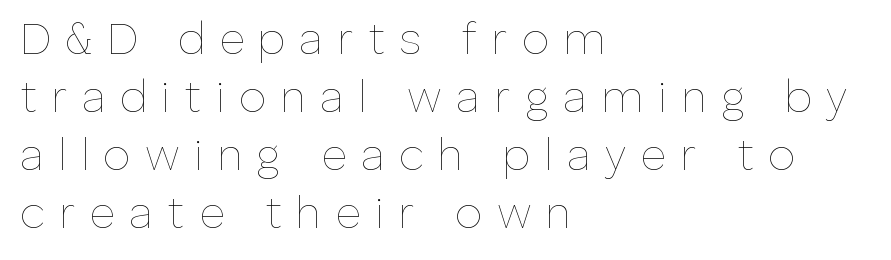
Heaviness? Minimal to ordinary, like unemphasized prose. The zone under the glyphs is completely vacant. The ragged edge is on the right, which tells us the setting is flush left. You could not count columns in this text — the font is proportionally spaced. Compared with typical body copy, the letter spacing here is much looser.
